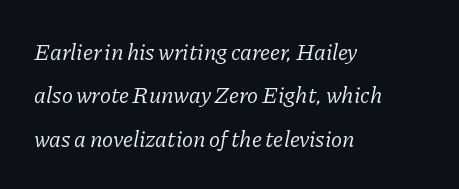
Q: Is the text bold? A: No.
Q: Is the text italic (slanted)? A: Yes, it leans right by about 11 degrees.
Q: Is the text underlined? A: No.
Q: How is the paragraph aligned? A: Left-aligned.
Q: Is the spacing between letters normal or unusually wide? A: Normal.
